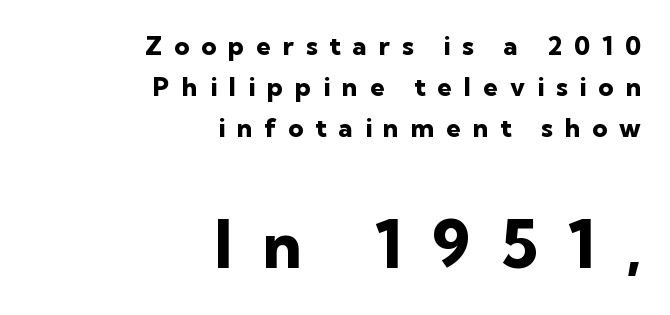
{"serif": "no", "italic": "no", "bold": "yes", "weight": "heavy", "width": "normal", "stroke_contrast": "low", "x_height": "medium", "monospaced": "no", "underline": "no", "align": "right", "line_spacing": "normal", "line_spacing_ratio": 1.57, "letter_spacing": "wide", "letter_spacing_em": 0.46, "larger_block": "second", "size_ratio": 2.5, "glyph_px": 65}
